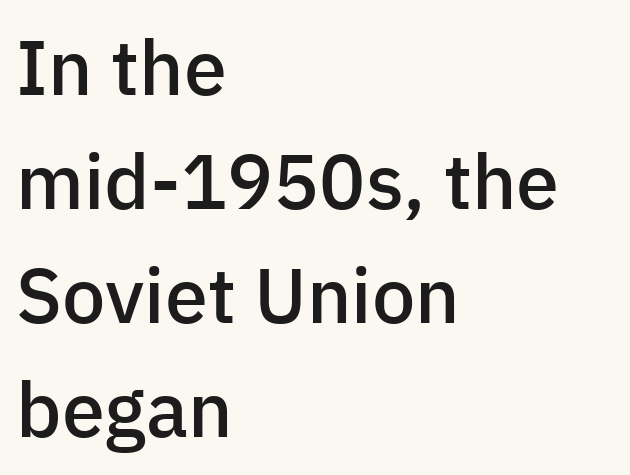
Rows of type keep a routine distance in the vertical direction. The passage shown is not underscored anywhere. Note the varied advance widths — an 'i' is clearly narrower than an 'm'. Examine the stroke ends and you'll find no serifs. Weight check: semibold — heavier than regular, not quite bold. Left-aligned paragraph, ragged on the right.
